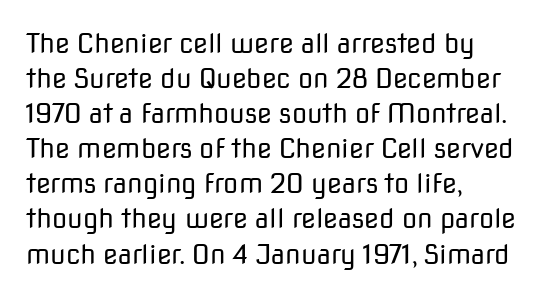
{"italic": "no", "bold": "no", "underline": "no", "align": "left", "line_spacing": "normal", "line_spacing_ratio": 1.3, "letter_spacing": "normal", "letter_spacing_em": 0.0, "glyph_px": 27}
